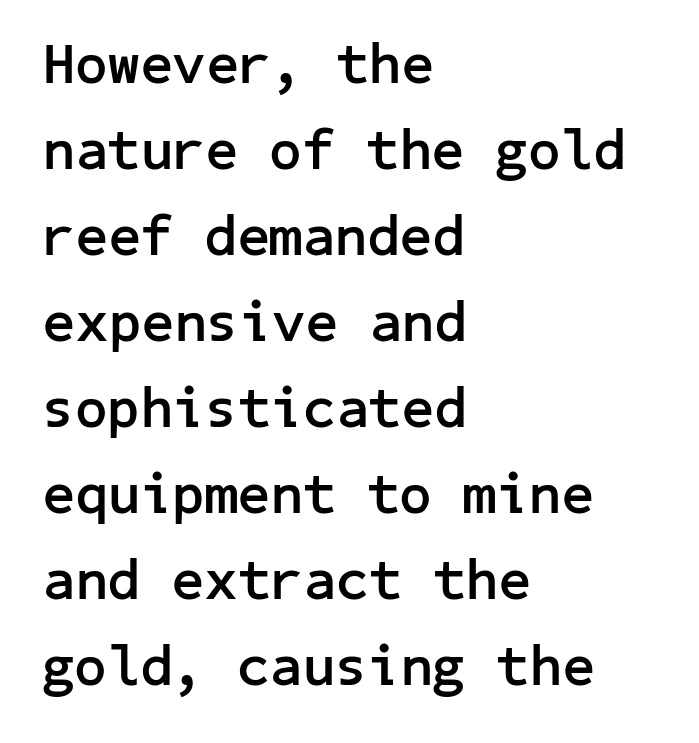
The image shows 57 px semibold sans-serif type, upright; set left-aligned, normal line spacing (1.51x), normal letter spacing, not underlined; low stroke contrast and a medium x-height.
